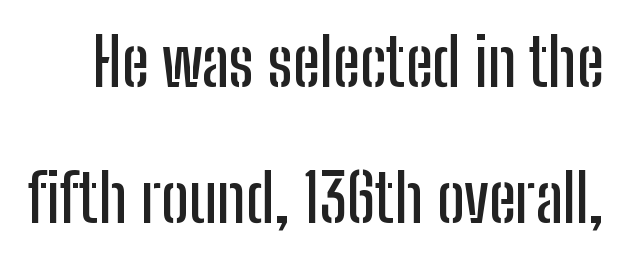
Q: Is the text italic (slanted)? A: No, it is upright.
Q: Is the typeface a serif or a sans-serif typeface? A: Sans-serif.
Q: Is the text underlined? A: No.
Q: Is the spacing between letters normal or unusually wide? A: Normal.
Q: Is the spacing between lines tight, normal or loose? A: Loose.
Q: Width (condensed, normal, or wide)? A: Condensed.
Q: Stroke contrast? A: Low.
Q: x-height? A: Medium.
Q: Monospaced? A: No.
